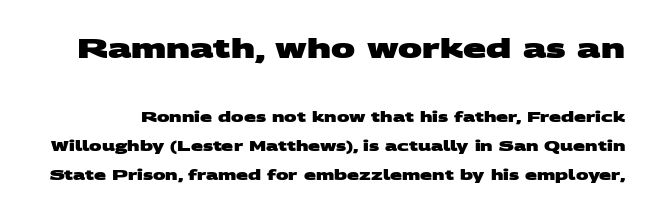
{"bold": "yes", "underline": "no", "line_spacing": "loose", "line_spacing_ratio": 2.07, "letter_spacing": "normal", "letter_spacing_em": 0.0, "larger_block": "first", "size_ratio": 1.93, "glyph_px": 27}
